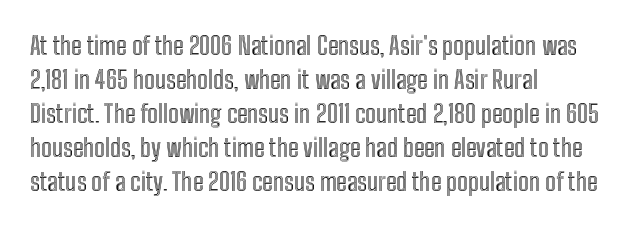
{"italic": "no", "underline": "no", "align": "left", "line_spacing": "normal", "line_spacing_ratio": 1.36, "letter_spacing": "normal", "letter_spacing_em": 0.0, "glyph_px": 25}
